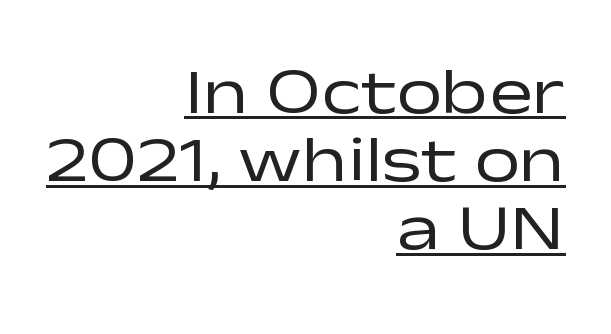
The image shows 65 px regular-weight, wide sans-serif type, upright; set right-aligned, tight line spacing (1.05x), normal letter spacing, underlined; low stroke contrast and a medium x-height.
